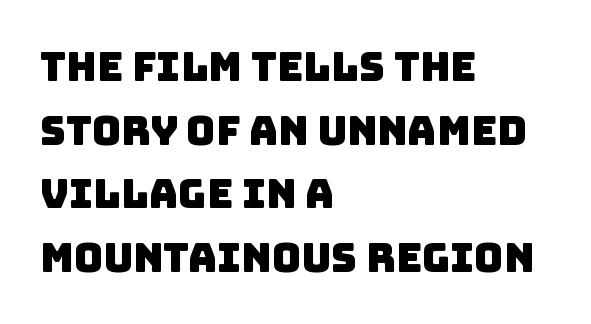
The image shows 40 px sans-serif type; set left-aligned, normal line spacing (1.59x), normal letter spacing, not underlined; low stroke contrast and a large x-height.
